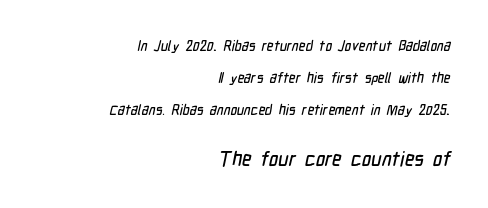
Q: Is the text underlined? A: No.
Q: How is the paragraph aligned? A: Right-aligned.
Q: Is the spacing between letters normal or unusually wide? A: Normal.
Q: Is the spacing between lines tight, normal or loose? A: Loose.
Q: Which block of text is set in a larger size, the first (top) or the second (bottom)? A: The second (bottom) one.
